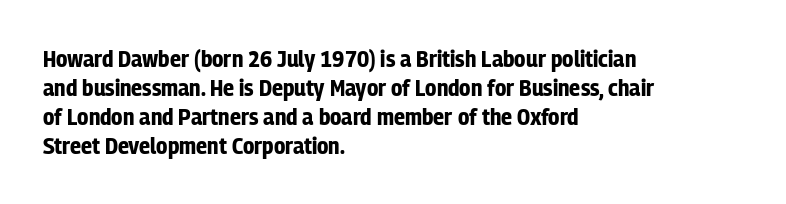
The image shows 24 px bold type, upright; set left-aligned, line spacing 1.21x, normal letter spacing, not underlined.
